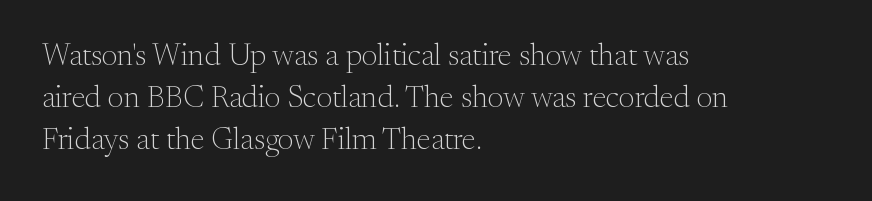
Q: Is the text bold? A: No.
Q: Is the text italic (slanted)? A: No, it is upright.
Q: Is the typeface a serif or a sans-serif typeface? A: Serif.
Q: Is the text underlined? A: No.
Q: How is the paragraph aligned? A: Left-aligned.
Q: Is the spacing between letters normal or unusually wide? A: Normal.
Q: Is the spacing between lines tight, normal or loose? A: Normal.
Q: Width (condensed, normal, or wide)? A: Normal.
Q: Stroke contrast? A: Medium.
Q: x-height? A: Small.
Q: Monospaced? A: No.
